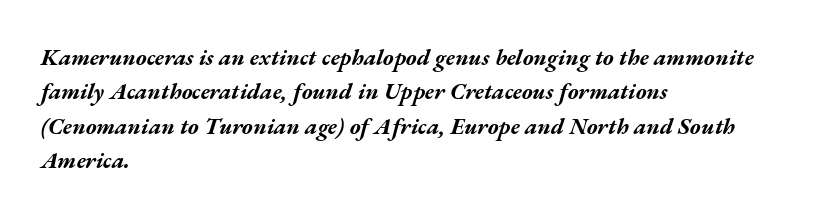
A dark, heavy texture on the line: the type is bold. The font's italic variant was chosen for this text. Words float on clear page, feet unadorned. Typeset ragged right — the left edge is the straight one. What's the leading like? Ordinary, nothing unusual. The type is set solid horizontally, with unmodified tracking.
